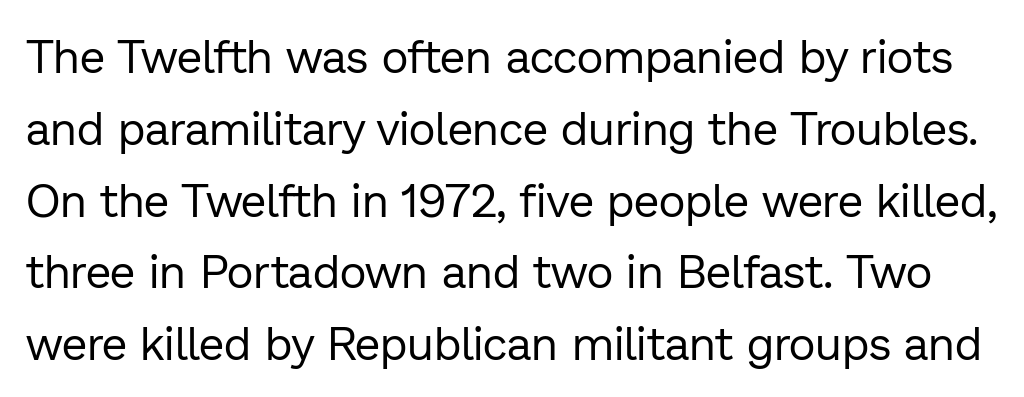
{"serif": "no", "italic": "no", "bold": "no", "weight": "regular", "width": "normal", "stroke_contrast": "low", "x_height": "medium", "monospaced": "no", "underline": "no", "line_spacing": "normal", "line_spacing_ratio": 1.56, "letter_spacing": "normal", "letter_spacing_em": 0.0, "glyph_px": 46}
